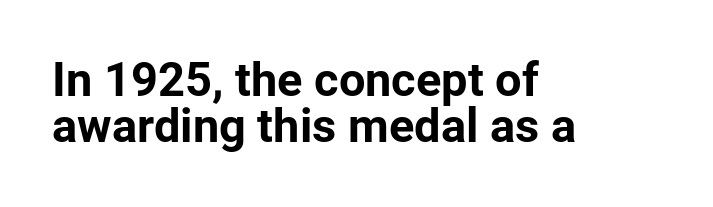
Baseline-to-baseline distance is barely more than the letter height. The area under the type is left untouched. Does extra space separate the letters? No, they use regular spacing. Visually the block forms a straight wall on the left and a jagged coastline on the right. Note: no serifs on the glyphs.
